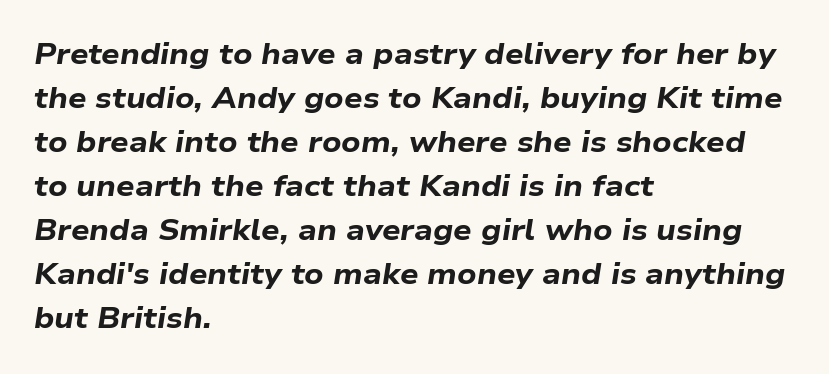
The rendering uses natural spacing where letterforms have individual widths. The face used here has the dense, thick strokes of a bold. Compared with typical body copy, the letter spacing here is the same. The lines sit at an ordinary, default distance from one another. Letters rest on an invisible, unmarked baseline.
